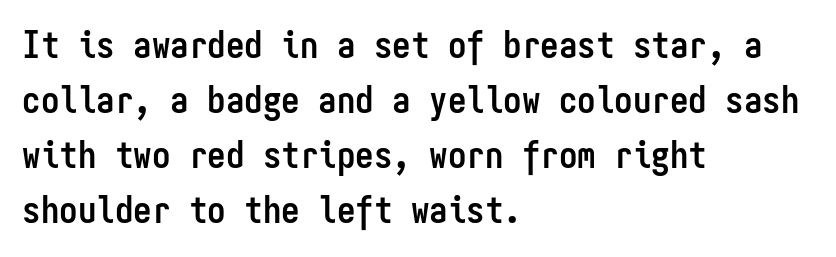
Q: Is the text bold? A: Yes.
Q: Is the text italic (slanted)? A: No, it is upright.
Q: Is the typeface a serif or a sans-serif typeface? A: Sans-serif.
Q: Is the text underlined? A: No.
Q: How is the paragraph aligned? A: Left-aligned.
Q: Is the spacing between letters normal or unusually wide? A: Normal.
Q: Is the spacing between lines tight, normal or loose? A: Normal.
Q: Width (condensed, normal, or wide)? A: Condensed.
Q: Stroke contrast? A: Low.
Q: x-height? A: Medium.
Q: Monospaced? A: Yes.
